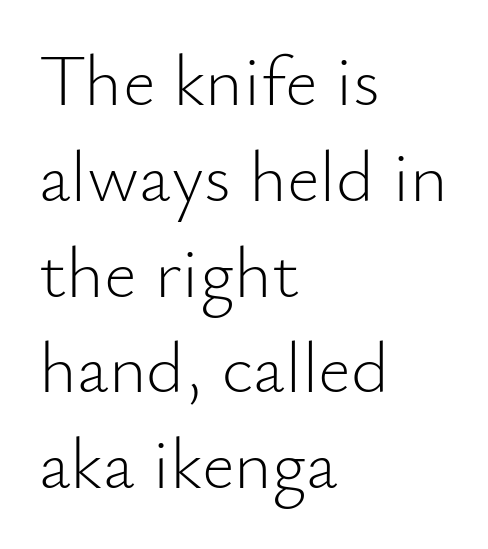
{"serif": "no", "italic": "no", "bold": "no", "weight": "light", "width": "normal", "stroke_contrast": "low", "x_height": "small", "monospaced": "no", "underline": "no", "align": "left", "line_spacing": "normal", "line_spacing_ratio": 1.33, "letter_spacing": "normal", "letter_spacing_em": 0.0, "glyph_px": 72}
